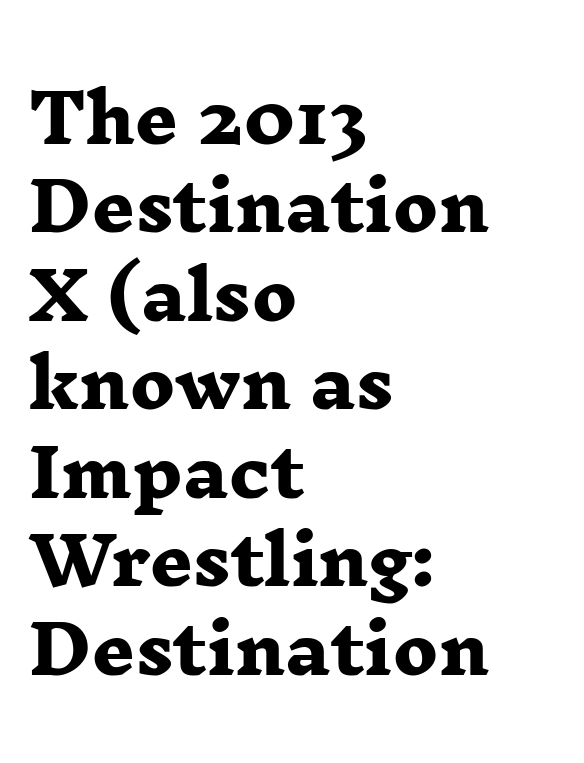
The image shows 67 px heavy, wide serif type; set left-aligned, normal line spacing (1.32x), normal letter spacing, not underlined; low stroke contrast and a medium x-height.
